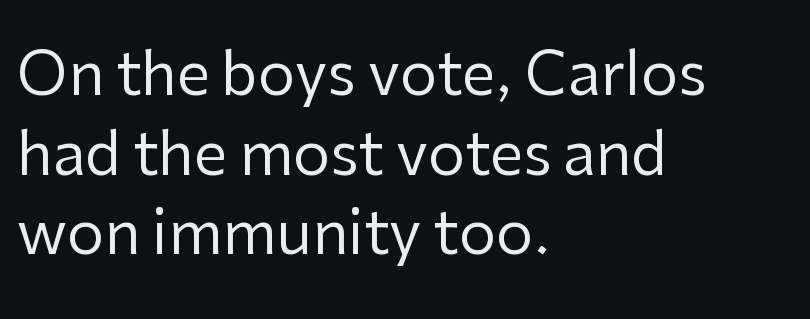
{"serif": "no", "italic": "no", "bold": "no", "weight": "regular", "width": "normal", "stroke_contrast": "low", "x_height": "medium", "monospaced": "no", "underline": "no", "align": "left", "line_spacing": "normal", "line_spacing_ratio": 1.35, "letter_spacing": "normal", "letter_spacing_em": 0.0, "glyph_px": 59}
